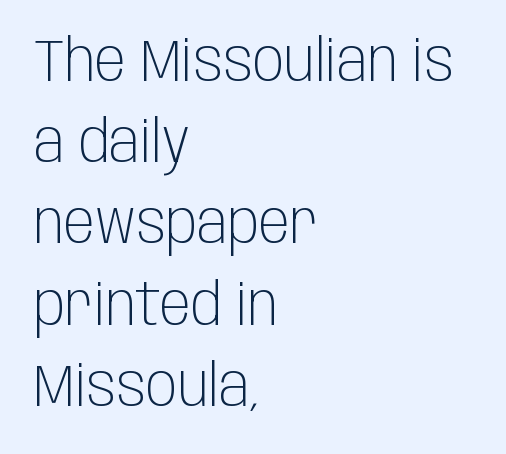
The image shows 58 px light, condensed sans-serif type, upright; set left-aligned, normal line spacing (1.4x), normal letter spacing, not underlined; low stroke contrast and a large x-height.
